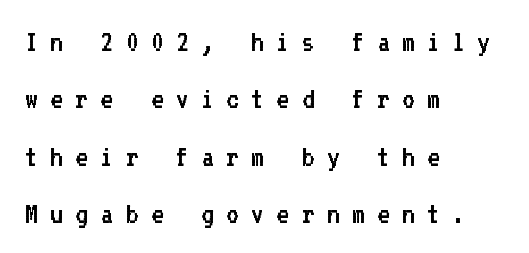
{"serif": "no", "italic": "no", "bold": "no", "weight": "regular", "width": "normal", "stroke_contrast": "low", "x_height": "medium", "monospaced": "yes", "underline": "no", "align": "left", "line_spacing_ratio": 1.79, "letter_spacing": "wide", "letter_spacing_em": 0.37, "glyph_px": 32}
